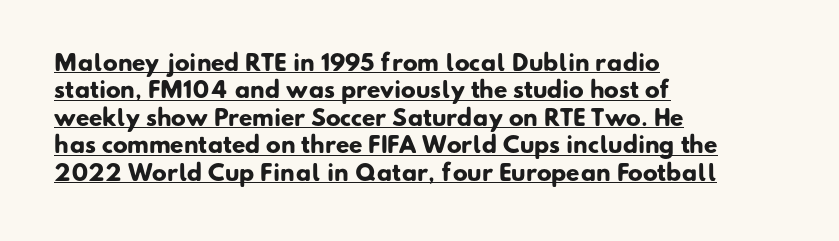
{"bold": "yes", "underline": "yes", "align": "left", "line_spacing": "normal", "line_spacing_ratio": 1.25, "letter_spacing": "normal", "letter_spacing_em": 0.0, "glyph_px": 22}
